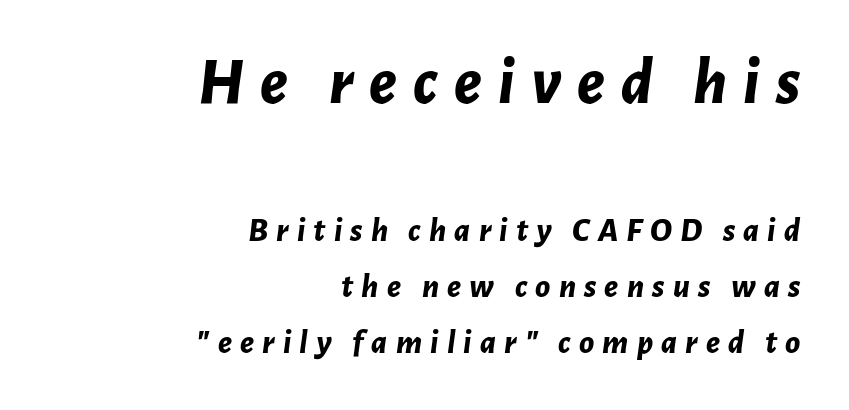
{"italic": "yes", "lean": "right", "slant_degrees": 7, "bold": "yes", "weight": "bold", "width": "normal", "stroke_contrast": "low", "x_height": "medium", "monospaced": "no", "underline": "no", "align": "right", "line_spacing": "normal", "line_spacing_ratio": 1.65, "letter_spacing": "wide", "letter_spacing_em": 0.24, "larger_block": "first", "size_ratio": 1.97, "glyph_px": 67}
